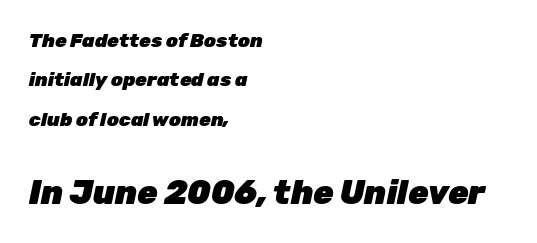
Q: Is the text bold? A: Yes.
Q: Is the text italic (slanted)? A: Yes, it leans right by about 12 degrees.
Q: Is the text underlined? A: No.
Q: How is the paragraph aligned? A: Left-aligned.
Q: Is the spacing between letters normal or unusually wide? A: Normal.
Q: Is the spacing between lines tight, normal or loose? A: Loose.
Q: Which block of text is set in a larger size, the first (top) or the second (bottom)? A: The second (bottom) one.
Q: Width (condensed, normal, or wide)? A: Normal.
Q: Stroke contrast? A: Low.
Q: x-height? A: Medium.
Q: Monospaced? A: No.
